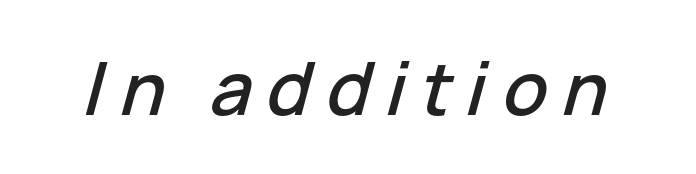
The image shows 73 px text type, italic (leaning right); set unusually wide letter spacing (+0.21 em), not underlined; low stroke contrast and a medium x-height.
